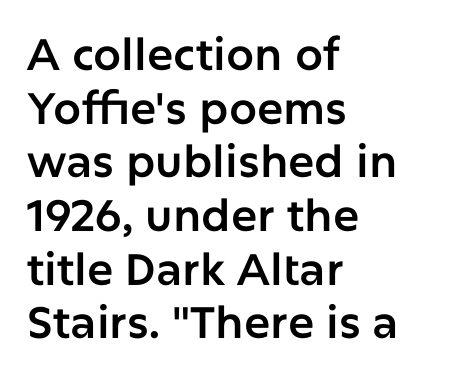
{"serif": "no", "italic": "no", "width": "normal", "stroke_contrast": "low", "x_height": "medium", "monospaced": "no", "underline": "no", "align": "left", "line_spacing_ratio": 1.22, "letter_spacing": "normal", "letter_spacing_em": 0.0, "glyph_px": 44}
